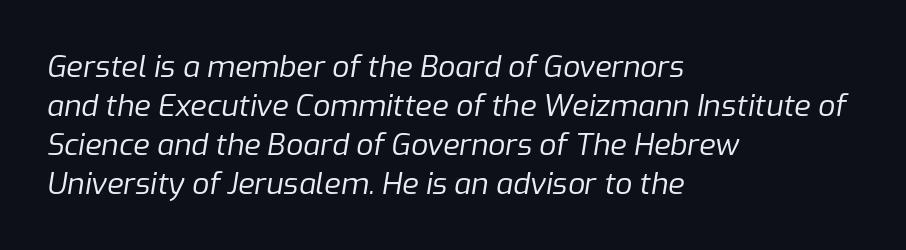
{"italic": "yes", "lean": "right", "slant_degrees": 9, "bold": "no", "weight": "regular", "width": "normal", "stroke_contrast": "low", "x_height": "medium", "monospaced": "no", "underline": "no", "align": "left", "line_spacing": "normal", "line_spacing_ratio": 1.3, "letter_spacing": "normal", "letter_spacing_em": 0.0, "glyph_px": 30}
